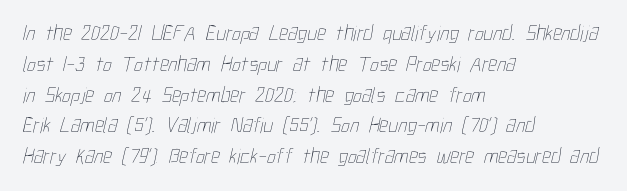
Glance below the letters and you will spot only blank space. Vertical spacing — default. Spacing between characters is what you'd get straight out of the box. Does the copy run flush right? No — it runs flush left. The typeface has the unassuming heft of standard copy or less.
